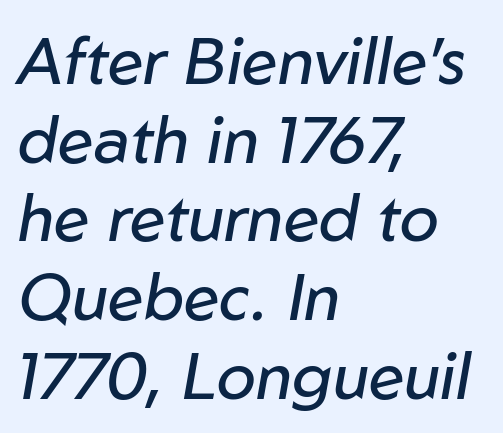
The image shows 65 px regular-weight type, italic (leaning right); set left-aligned, line spacing 1.21x, normal letter spacing, not underlined; low stroke contrast and a medium x-height.
